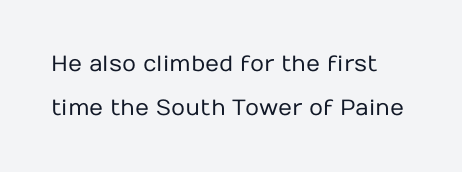
Look at the tracking — it's just the regular setting, nothing added. Lines of text with bare space underneath. This block would shrink considerably if given ordinary leading; it's expanded now. This is the regular roman posture of the typeface.
